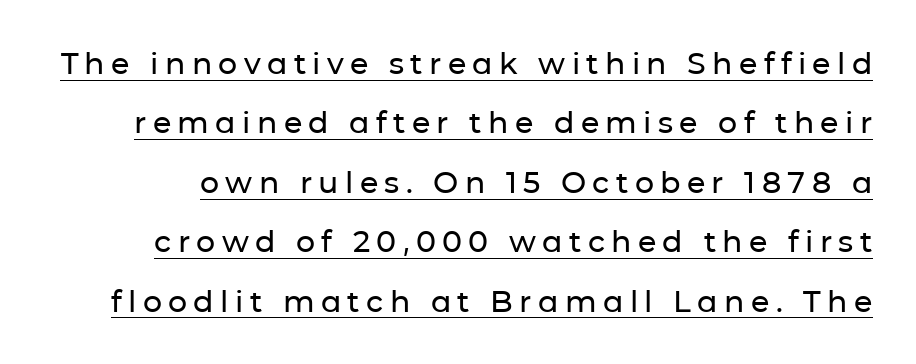
{"serif": "no", "italic": "no", "width": "normal", "stroke_contrast": "low", "x_height": "medium", "monospaced": "no", "underline": "yes", "line_spacing": "loose", "line_spacing_ratio": 1.98, "letter_spacing": "wide", "letter_spacing_em": 0.21, "glyph_px": 30}
